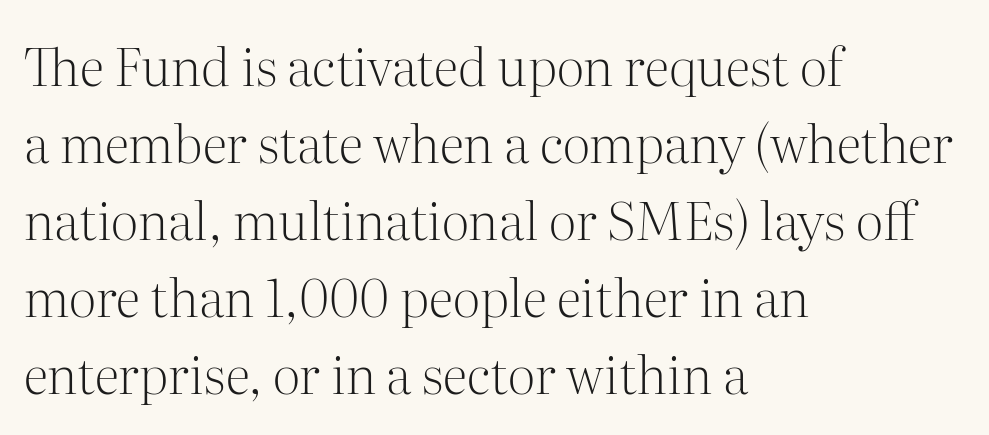
Q: Is the text bold? A: No.
Q: Is the text italic (slanted)? A: No, it is upright.
Q: Is the typeface a serif or a sans-serif typeface? A: Serif.
Q: Is the text underlined? A: No.
Q: How is the paragraph aligned? A: Left-aligned.
Q: Is the spacing between letters normal or unusually wide? A: Normal.
Q: Is the spacing between lines tight, normal or loose? A: Normal.
Q: Width (condensed, normal, or wide)? A: Normal.
Q: Stroke contrast? A: Medium.
Q: x-height? A: Medium.
Q: Monospaced? A: No.
